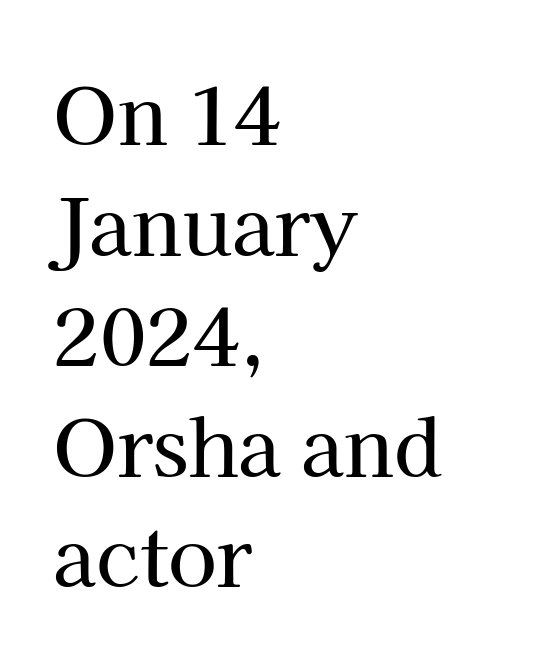
The image shows 79 px serif type, upright; set left-aligned, normal line spacing (1.4x), normal letter spacing, not underlined; high stroke contrast and a medium x-height.
